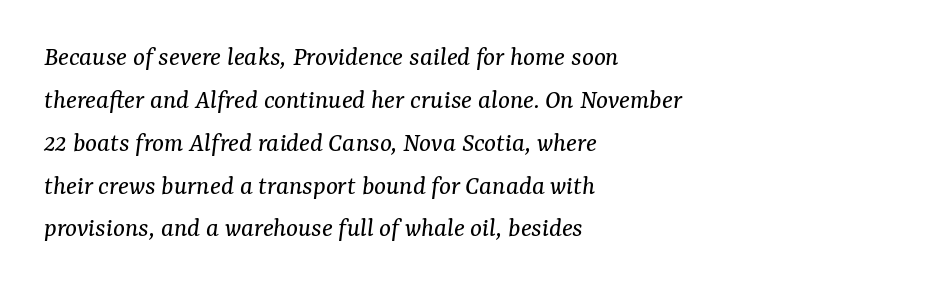
The image shows 28 px regular-weight serif type, italic (leaning right); set left-aligned, normal line spacing (1.53x), normal letter spacing, not underlined; medium stroke contrast and a medium x-height.
